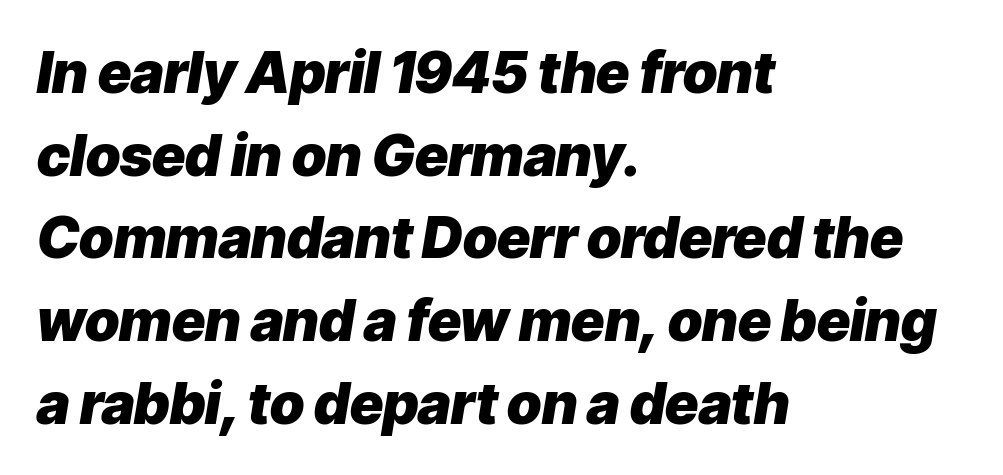
{"italic": "yes", "lean": "right", "slant_degrees": 9, "bold": "yes", "weight": "heavy", "width": "normal", "stroke_contrast": "low", "x_height": "medium", "monospaced": "no", "underline": "no", "align": "left", "line_spacing": "normal", "line_spacing_ratio": 1.45, "letter_spacing": "normal", "letter_spacing_em": 0.0, "glyph_px": 57}
